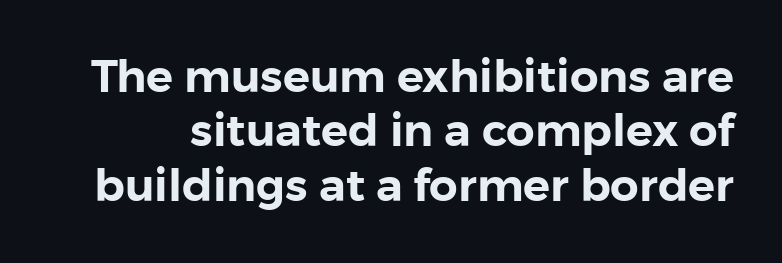
{"serif": "no", "italic": "no", "width": "normal", "stroke_contrast": "low", "x_height": "medium", "monospaced": "no", "underline": "no", "line_spacing_ratio": 1.21, "letter_spacing": "normal", "letter_spacing_em": 0.0, "glyph_px": 45}
